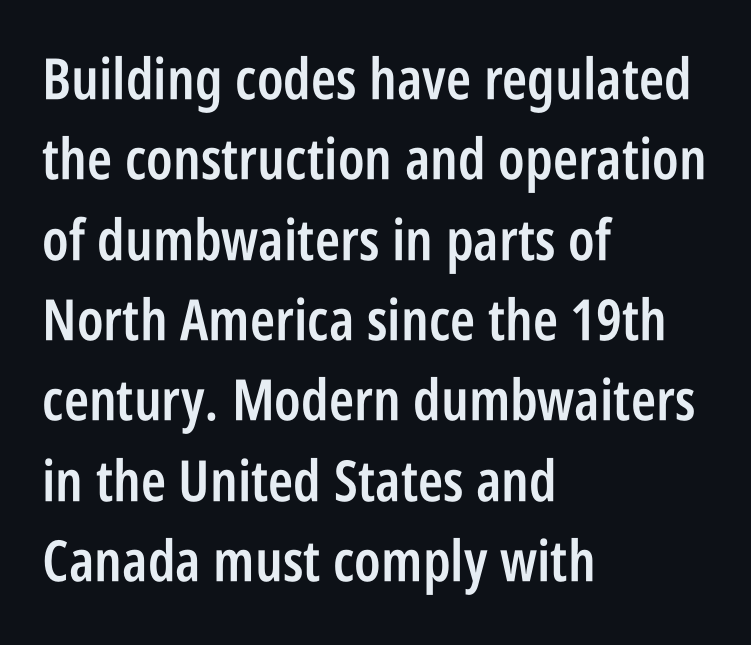
The font is running at a semibold setting, under full bold. Successive baselines arrive at the customary interval. Spacing verdict: proportional, widths tailored to each character. The characters display no serif detailing; their extremities are plain.
